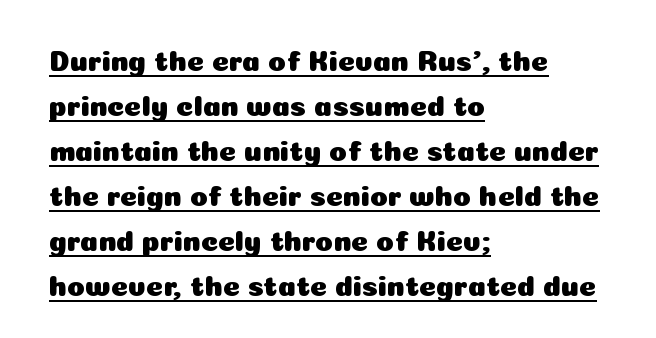
The horizontal fit of the characters is conventional and even. The type family on display is of the sans-serif kind. Each letter keeps its own natural width here, so spacing adapts to shape. Each line of the rendering has a horizontal stroke beneath the glyphs.
